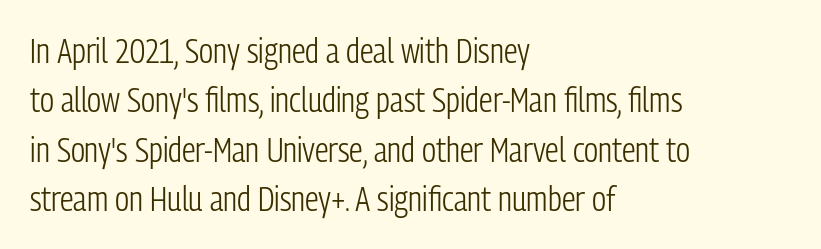
The image shows 34 px light, condensed sans-serif type, upright; set left-aligned, normal line spacing (1.45x), normal letter spacing, not underlined; low stroke contrast and a medium x-height.
